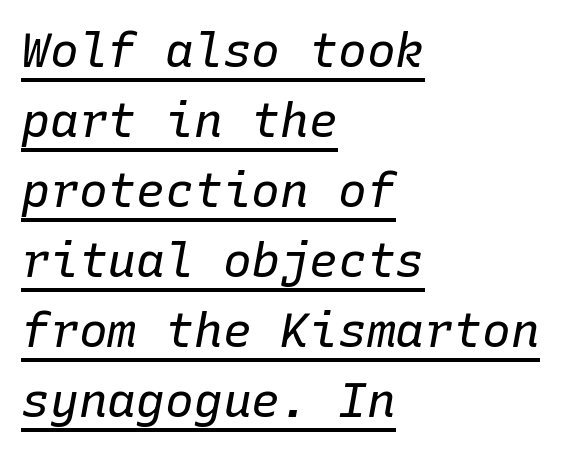
Spacing between characters is what you'd get straight out of the box. A typesetter would call this monospace, since all characters share one set width. This sample keeps an unexceptional amount of space between lines. Reading down the block, your eye returns to a fixed left position each line. Counters stay open thanks to moderate or lighter strokes.
